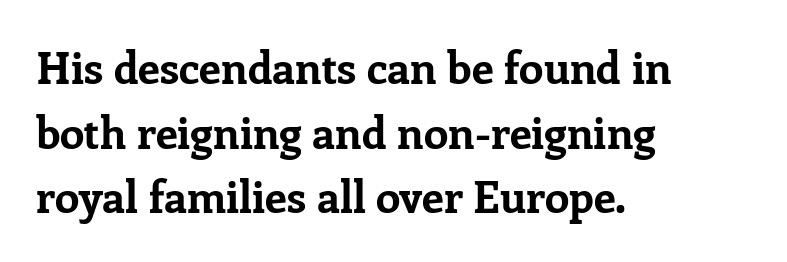
The image shows 44 px bold serif type, upright; set left-aligned, normal line spacing (1.47x), normal letter spacing, not underlined; low stroke contrast and a medium x-height.
